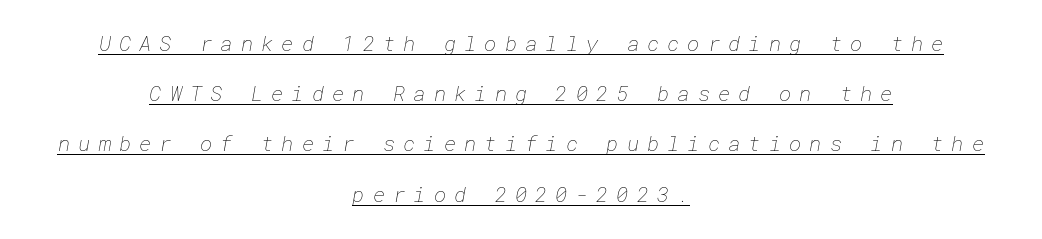
The image shows 21 px text type; set centered, loose line spacing (2.39x), unusually wide letter spacing (+0.38 em), underlined.
